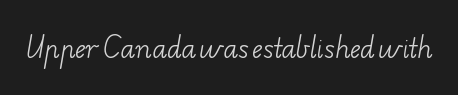
Q: Is the text bold? A: No.
Q: Is the text underlined? A: No.
Q: Is the spacing between letters normal or unusually wide? A: Normal.
